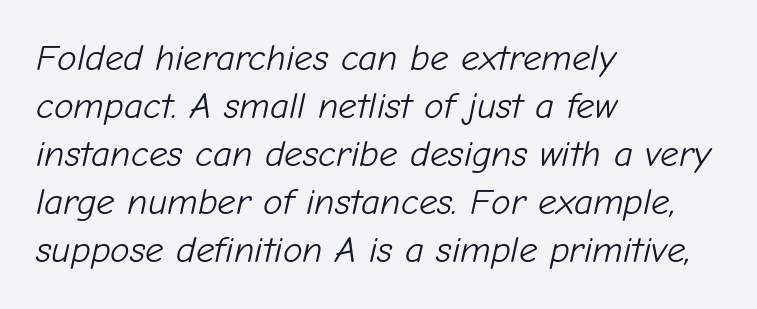
Q: Is the text bold? A: No.
Q: Is the text italic (slanted)? A: Yes, it leans right by about 12 degrees.
Q: Is the text underlined? A: No.
Q: How is the paragraph aligned? A: Left-aligned.
Q: Is the spacing between letters normal or unusually wide? A: Normal.
Q: Is the spacing between lines tight, normal or loose? A: Normal.
Q: Width (condensed, normal, or wide)? A: Normal.
Q: Stroke contrast? A: Low.
Q: x-height? A: Medium.
Q: Monospaced? A: No.
